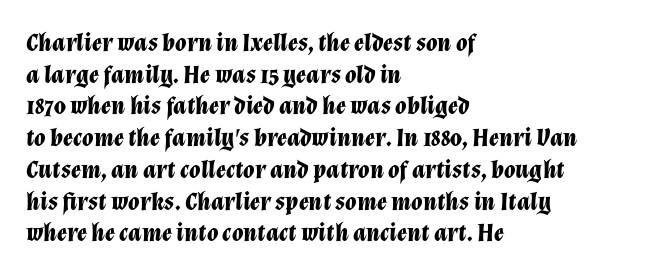
Q: Is the text bold? A: Yes.
Q: Is the text italic (slanted)? A: Yes, it leans right by about 12 degrees.
Q: Is the text underlined? A: No.
Q: How is the paragraph aligned? A: Left-aligned.
Q: Is the spacing between letters normal or unusually wide? A: Normal.
